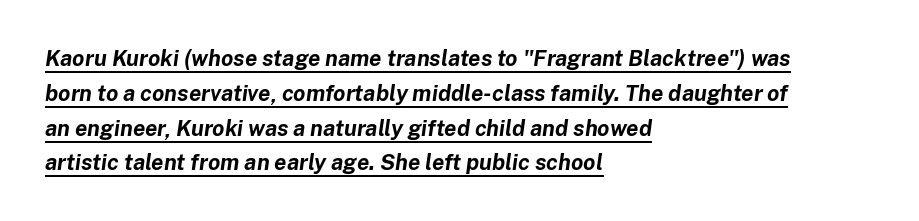
{"italic": "yes", "lean": "right", "slant_degrees": 8, "bold": "yes", "underline": "yes", "align": "left", "line_spacing": "normal", "line_spacing_ratio": 1.58, "letter_spacing": "normal", "letter_spacing_em": 0.0, "glyph_px": 22}
